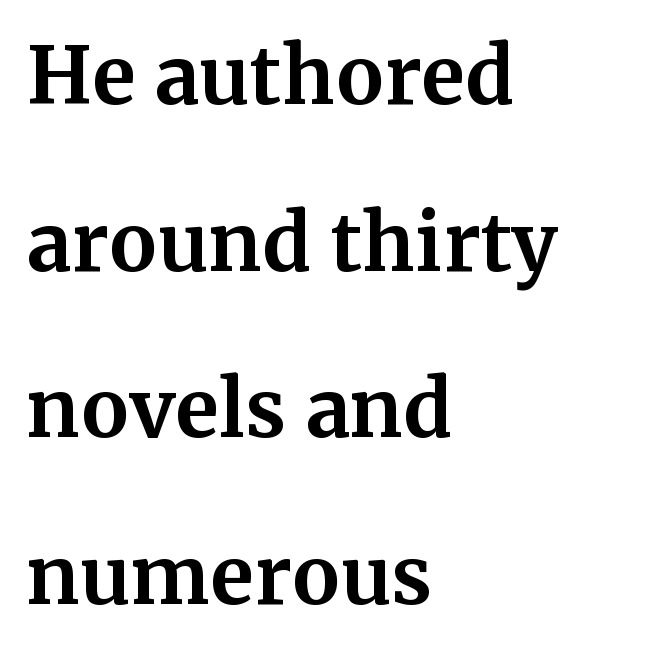
Q: Is the text bold? A: Yes.
Q: Is the text italic (slanted)? A: No, it is upright.
Q: Is the typeface a serif or a sans-serif typeface? A: Serif.
Q: Is the text underlined? A: No.
Q: How is the paragraph aligned? A: Left-aligned.
Q: Is the spacing between letters normal or unusually wide? A: Normal.
Q: Is the spacing between lines tight, normal or loose? A: Loose.
Q: Width (condensed, normal, or wide)? A: Normal.
Q: Stroke contrast? A: Medium.
Q: x-height? A: Medium.
Q: Monospaced? A: No.
